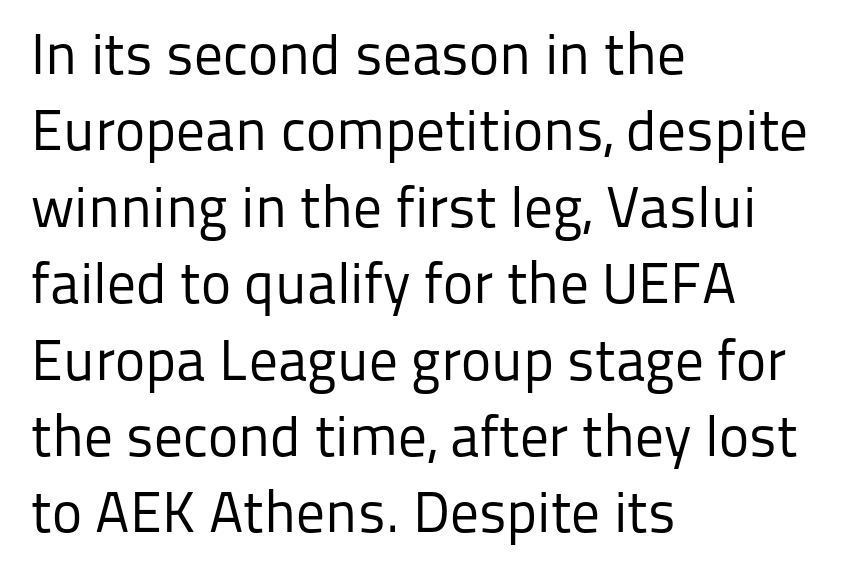
The image shows 57 px regular-weight sans-serif type, upright; set left-aligned, normal line spacing (1.34x), normal letter spacing, not underlined; low stroke contrast and a medium x-height.
